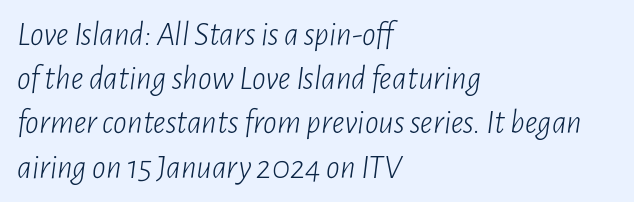
Q: Is the text bold? A: No.
Q: Is the text italic (slanted)? A: Yes, it leans right by about 7 degrees.
Q: Is the text underlined? A: No.
Q: How is the paragraph aligned? A: Left-aligned.
Q: Is the spacing between letters normal or unusually wide? A: Normal.
Q: Is the spacing between lines tight, normal or loose? A: Normal.
Q: Width (condensed, normal, or wide)? A: Condensed.
Q: Stroke contrast? A: Low.
Q: x-height? A: Medium.
Q: Monospaced? A: No.
